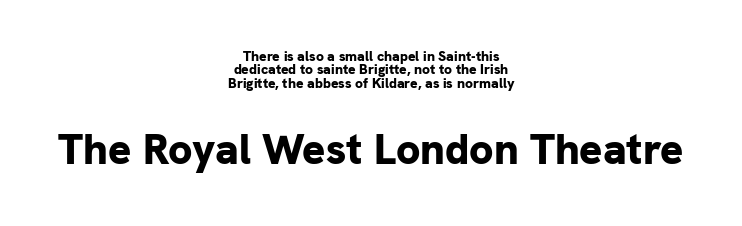
{"serif": "no", "italic": "no", "bold": "yes", "weight": "bold", "width": "normal", "stroke_contrast": "low", "x_height": "medium", "monospaced": "no", "underline": "no", "align": "center", "line_spacing": "tight", "line_spacing_ratio": 0.95, "letter_spacing": "normal", "letter_spacing_em": 0.0, "larger_block": "second", "size_ratio": 3.07, "glyph_px": 43}
